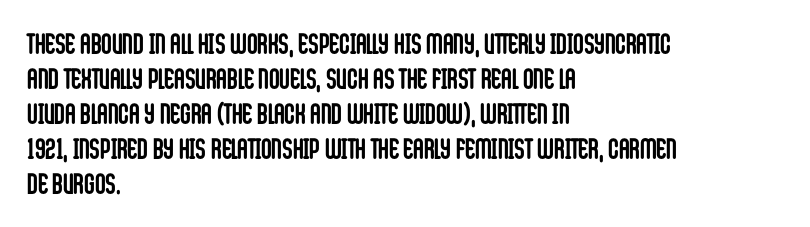
Proportional: the letters do not fall into vertical columns. The baseline area is clear. Plenty of ink on the page — the face is bold. This rendering uses left alignment, leaving the right contour irregular.
